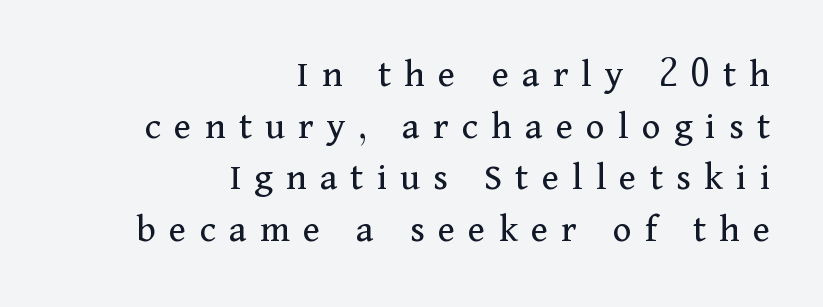
Q: Is the text bold? A: No.
Q: Is the text italic (slanted)? A: No, it is upright.
Q: Is the typeface a serif or a sans-serif typeface? A: Serif.
Q: Is the text underlined? A: No.
Q: How is the paragraph aligned? A: Right-aligned.
Q: Is the spacing between letters normal or unusually wide? A: Unusually wide.
Q: Is the spacing between lines tight, normal or loose? A: Normal.
Q: Width (condensed, normal, or wide)? A: Normal.
Q: Stroke contrast? A: Medium.
Q: x-height? A: Medium.
Q: Monospaced? A: No.
